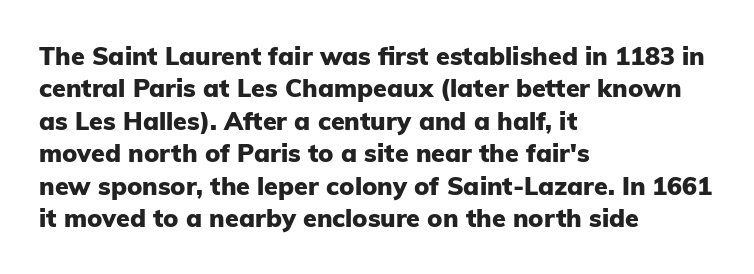
{"italic": "no", "bold": "yes", "underline": "no", "align": "left", "line_spacing": "normal", "line_spacing_ratio": 1.3, "letter_spacing": "normal", "letter_spacing_em": 0.0, "glyph_px": 25}
